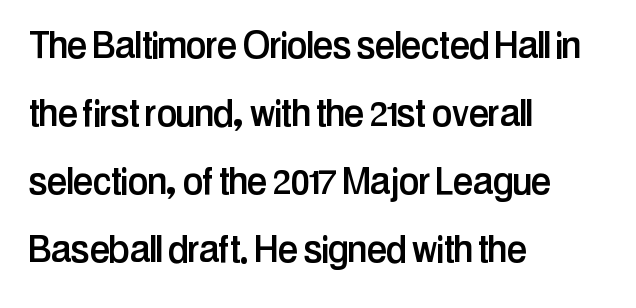
The rendering keeps characters at their native spacing. Underline: absent. Where is the straight margin? On the left. Each letter's strokes conclude bluntly, with no projecting serifs. Note the varied advance widths — an 'i' is clearly narrower than an 'm'.
